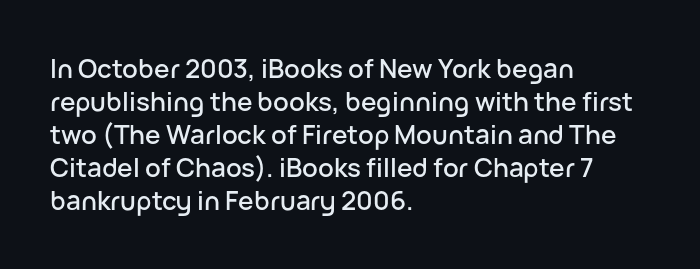
{"italic": "no", "underline": "no", "align": "left", "line_spacing": "normal", "line_spacing_ratio": 1.27, "letter_spacing": "normal", "letter_spacing_em": 0.0, "glyph_px": 26}
